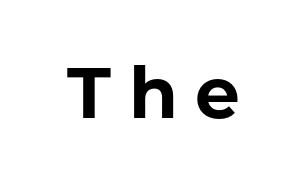
The image shows 71 px bold sans-serif type, upright; set unusually wide letter spacing (+0.25 em), not underlined; low stroke contrast and a medium x-height.
